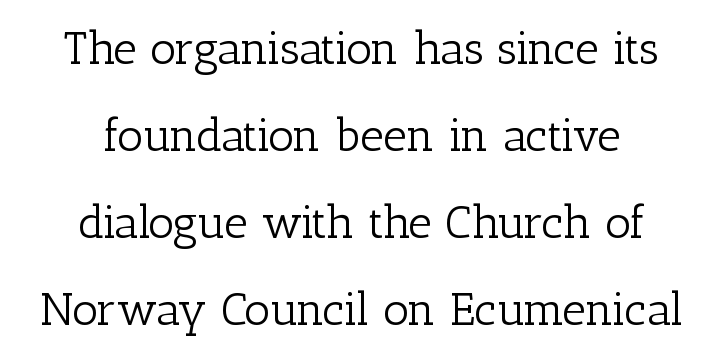
Q: Is the text bold? A: No.
Q: Is the text italic (slanted)? A: No, it is upright.
Q: Is the typeface a serif or a sans-serif typeface? A: Serif.
Q: Is the text underlined? A: No.
Q: How is the paragraph aligned? A: Centered.
Q: Is the spacing between letters normal or unusually wide? A: Normal.
Q: Width (condensed, normal, or wide)? A: Normal.
Q: Stroke contrast? A: Low.
Q: x-height? A: Medium.
Q: Monospaced? A: No.
